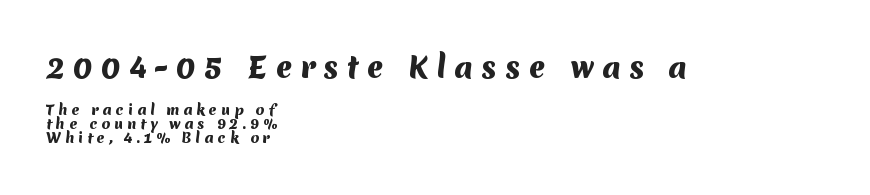
{"serif": "no", "bold": "yes", "weight": "heavy", "width": "normal", "stroke_contrast": "medium", "x_height": "medium", "monospaced": "no", "underline": "no", "align": "left", "line_spacing": "tight", "line_spacing_ratio": 1.02, "letter_spacing": "wide", "letter_spacing_em": 0.28, "larger_block": "first", "size_ratio": 2.07, "glyph_px": 29}
